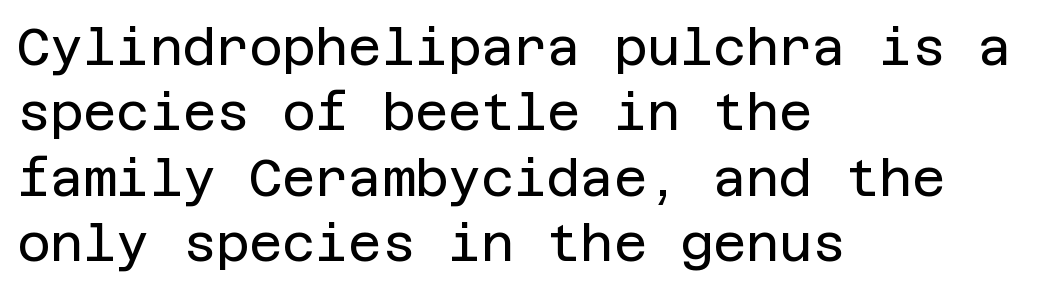
{"serif": "no", "italic": "no", "bold": "no", "weight": "regular", "width": "normal", "stroke_contrast": "low", "x_height": "large", "underline": "no", "align": "left", "line_spacing": "normal", "line_spacing_ratio": 1.28, "letter_spacing": "normal", "letter_spacing_em": 0.0, "glyph_px": 51}
